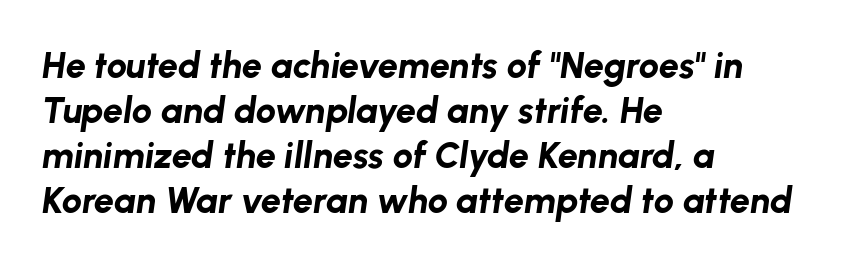
Line beginnings align vertically; line endings do not. Style check: oblique. Rows of type keep a routine distance in the vertical direction. The string is rendered with underlining switched off. In terms of letterspacing, this is plain default setting. The face used here is proportionally spaced, like ordinary book or web type.
